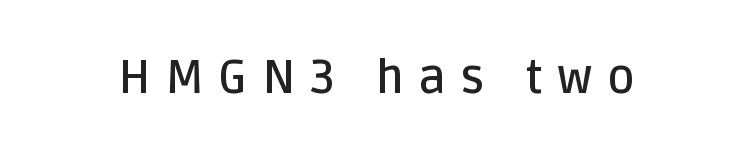
Q: Is the text bold? A: Semi-bold.
Q: Is the text italic (slanted)? A: No, it is upright.
Q: Is the typeface a serif or a sans-serif typeface? A: Sans-serif.
Q: Is the text underlined? A: No.
Q: Is the spacing between letters normal or unusually wide? A: Unusually wide.
Q: Width (condensed, normal, or wide)? A: Normal.
Q: Stroke contrast? A: Low.
Q: x-height? A: Large.
Q: Monospaced? A: No.
